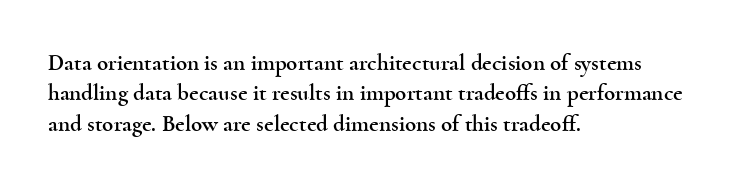
Q: Is the text italic (slanted)? A: No, it is upright.
Q: Is the text underlined? A: No.
Q: How is the paragraph aligned? A: Left-aligned.
Q: Is the spacing between letters normal or unusually wide? A: Normal.
Q: Is the spacing between lines tight, normal or loose? A: Normal.
